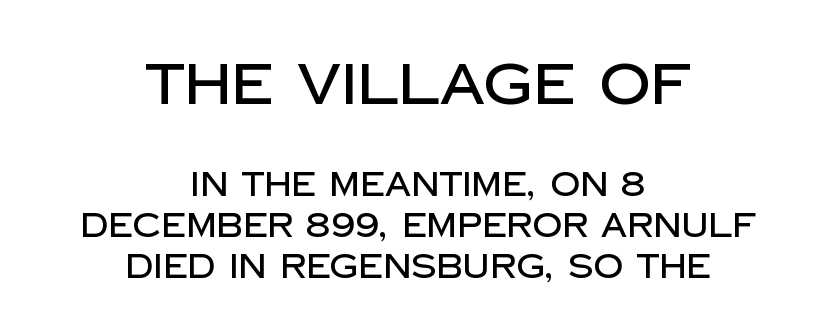
The image shows 57 px sans-serif type, upright; set centered, normal line spacing (1.25x), normal letter spacing, not underlined; the first (top) block is 1.73x larger; low stroke contrast and a large x-height.
